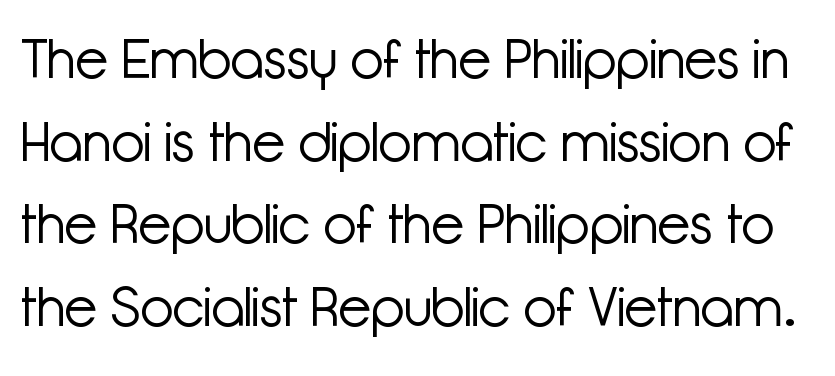
{"serif": "no", "italic": "no", "bold": "no", "weight": "light", "width": "normal", "stroke_contrast": "low", "x_height": "medium", "monospaced": "no", "underline": "no", "line_spacing": "normal", "line_spacing_ratio": 1.53, "letter_spacing": "normal", "letter_spacing_em": 0.0, "glyph_px": 54}
